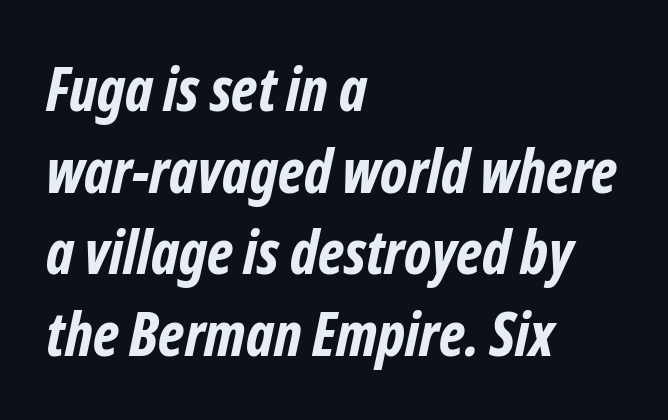
The image shows 60 px bold, condensed sans-serif type; set left-aligned, normal line spacing (1.36x), normal letter spacing, not underlined; low stroke contrast and a medium x-height.
